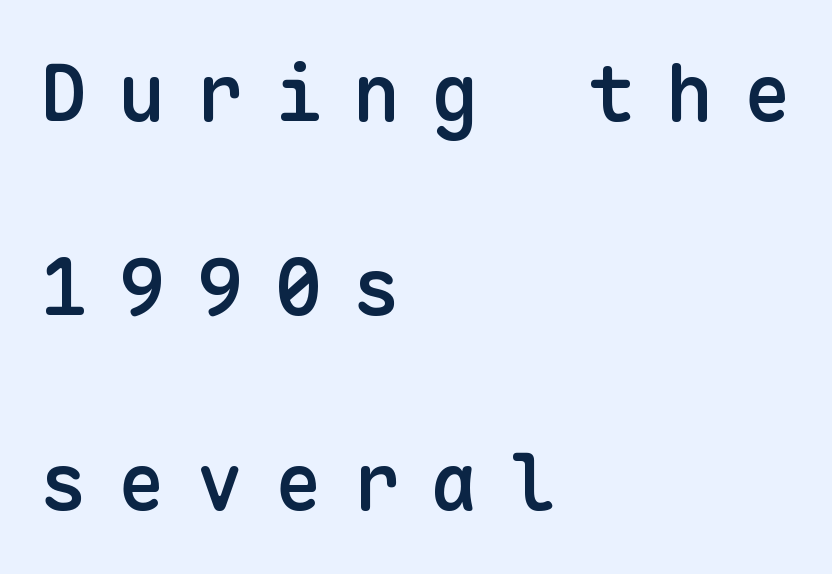
Regarding serifs, this sample does without them. Looks like terminal output: every glyph gets an equal slot. Substantial extra tracking has been applied to these lines. The compositor pushed each line to the left boundary. Vertically, the passage feels expansive, rows floating well apart. Descender tails drop into unmarked territory.
